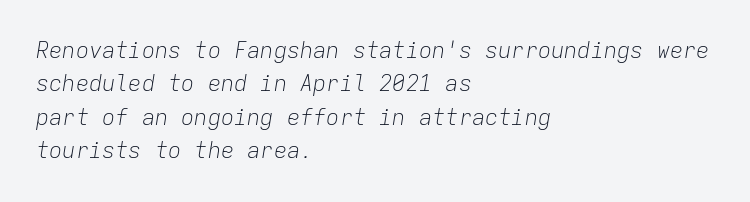
{"italic": "yes", "lean": "right", "slant_degrees": 9, "bold": "no", "underline": "no", "align": "left", "line_spacing": "normal", "line_spacing_ratio": 1.52, "letter_spacing": "normal", "letter_spacing_em": 0.0, "glyph_px": 22}
